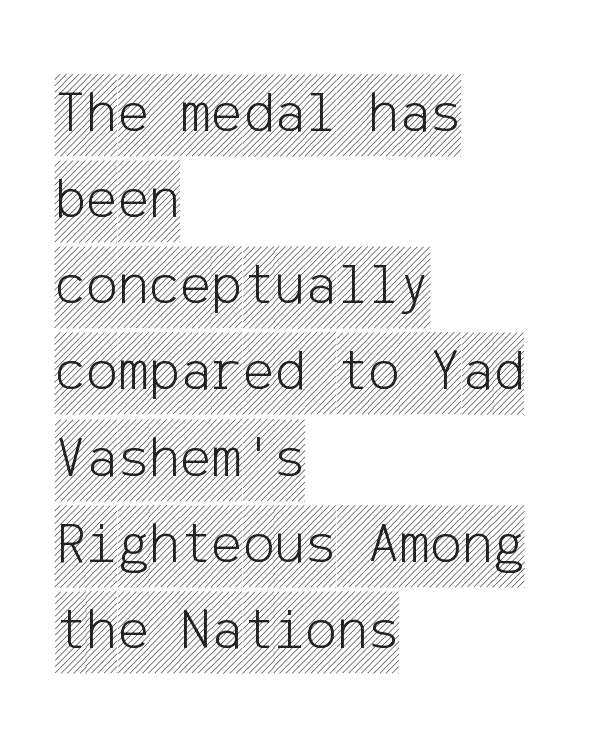
The image shows 59 px condensed type, upright; set left-aligned, normal line spacing (1.46x), normal letter spacing, not underlined; a large x-height.
